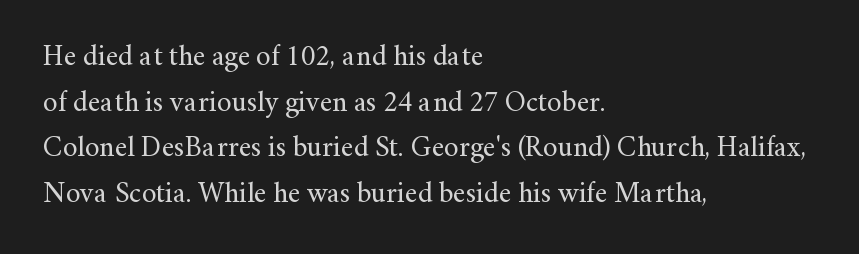
Q: Is the text bold? A: No.
Q: Is the text italic (slanted)? A: No, it is upright.
Q: Is the typeface a serif or a sans-serif typeface? A: Serif.
Q: Is the text underlined? A: No.
Q: How is the paragraph aligned? A: Left-aligned.
Q: Is the spacing between letters normal or unusually wide? A: Normal.
Q: Is the spacing between lines tight, normal or loose? A: Normal.
Q: Width (condensed, normal, or wide)? A: Normal.
Q: Stroke contrast? A: Medium.
Q: x-height? A: Small.
Q: Monospaced? A: No.
